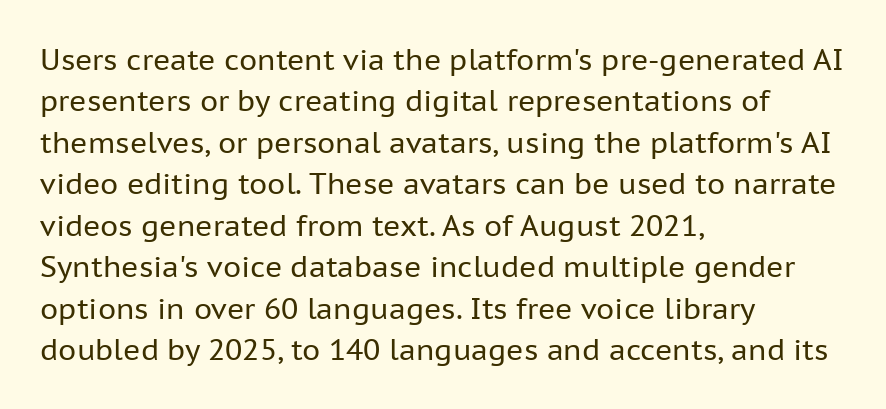
The image shows 29 px regular-weight sans-serif type, upright; set left-aligned, normal line spacing (1.43x), normal letter spacing, not underlined; low stroke contrast and a medium x-height.
